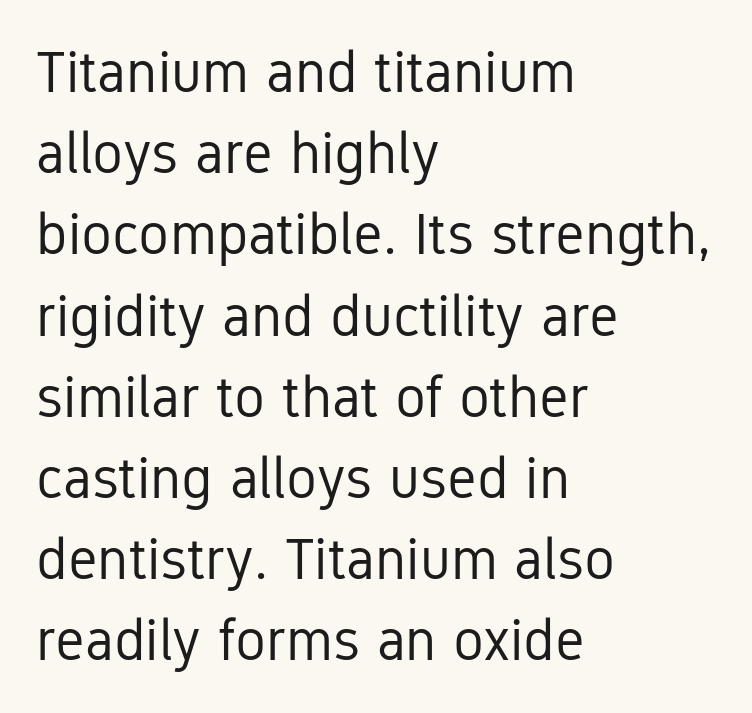
The image shows 58 px regular-weight, condensed sans-serif type, upright; set left-aligned, normal line spacing (1.4x), normal letter spacing, not underlined; low stroke contrast and a medium x-height.
